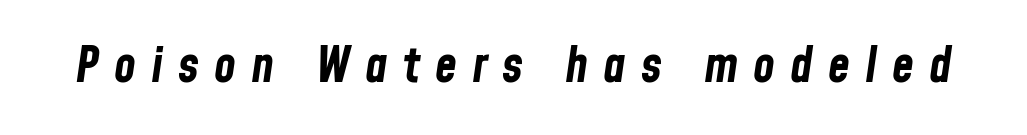
The image shows 50 px bold, condensed type, italic (leaning right); set unusually wide letter spacing (+0.3 em), not underlined; low stroke contrast and a medium x-height.
